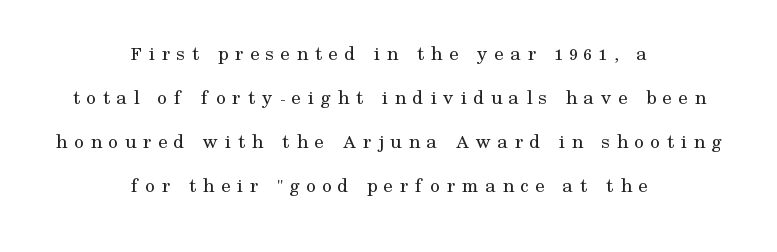
Beneath every word, the page is bare. Letters have the restrained weight of plain body copy at most. Compared with typical body copy, the letter spacing here is much looser. Regarding leading, the lines here are spaced well apart. The compositor balanced each line on the midline.
